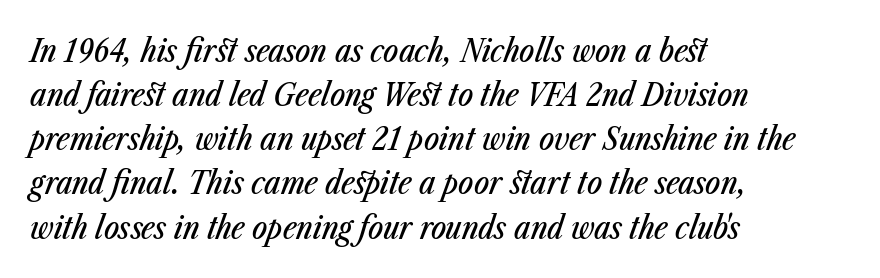
The image shows 32 px condensed type, italic (leaning right); set left-aligned, normal line spacing (1.38x), normal letter spacing, not underlined; low stroke contrast and a medium x-height.
